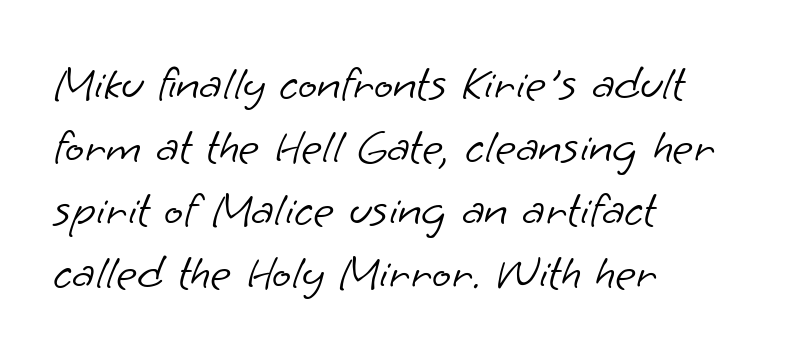
One glance says typical: line gaps are just what's usual. Compared with a centered layout, this one pins lines to the left instead. Weight: in the light-to-regular range. The foot of each line stays bare and open. You could not count columns in this text — the font is proportionally spaced.
